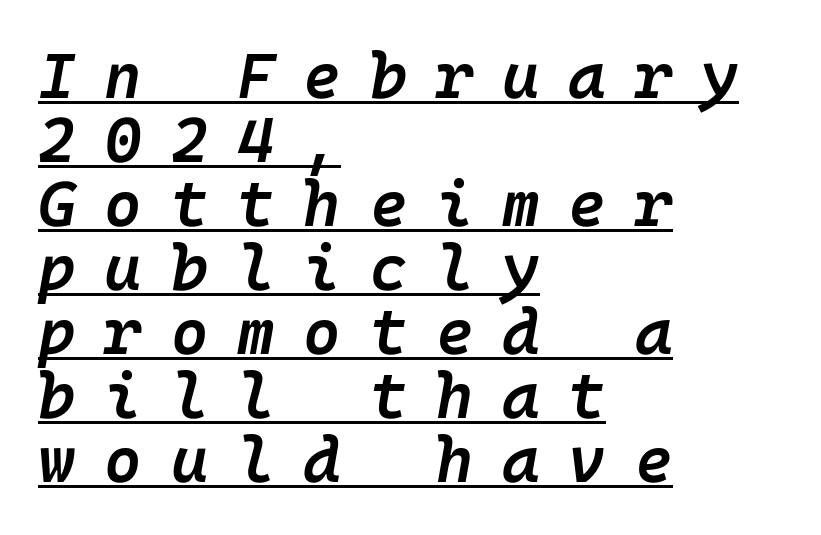
{"italic": "yes", "lean": "right", "slant_degrees": 10, "bold": "semi", "weight": "semibold", "width": "normal", "stroke_contrast": "low", "x_height": "medium", "underline": "yes", "align": "left", "line_spacing": "tight", "line_spacing_ratio": 1.0, "letter_spacing": "wide", "letter_spacing_em": 0.45, "glyph_px": 64}
